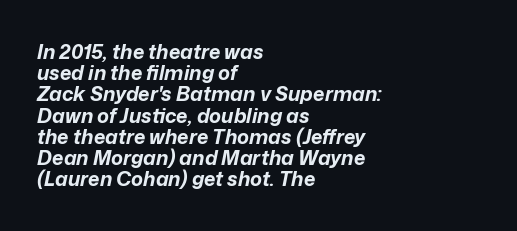
{"italic": "yes", "lean": "right", "slant_degrees": 12, "bold": "yes", "underline": "no", "align": "left", "line_spacing": "tight", "line_spacing_ratio": 1.06, "letter_spacing": "normal", "letter_spacing_em": 0.0, "glyph_px": 20}
